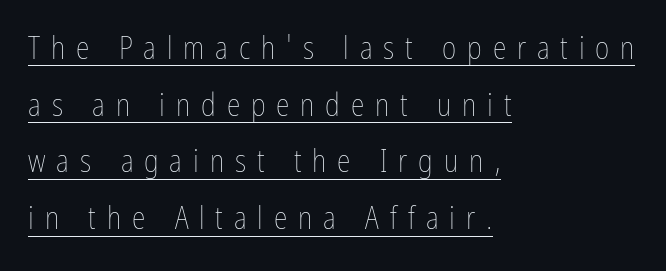
Reading down the block, your eye returns to a fixed left position each line. The letterforms stand isolated, each surrounded by extra space. Looks like regular typesetting: each glyph gets only the width it needs. This reads as an unemphasized weight, regular at the heaviest. Descenders here cross a horizontal rule under the line. It's the straight-up-and-down kind of type.
